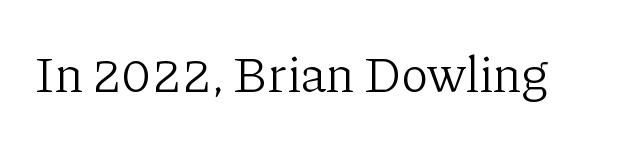
{"serif": "yes", "italic": "no", "bold": "no", "weight": "light", "width": "normal", "stroke_contrast": "low", "x_height": "medium", "monospaced": "no", "underline": "no", "letter_spacing": "normal", "letter_spacing_em": 0.0, "glyph_px": 51}
